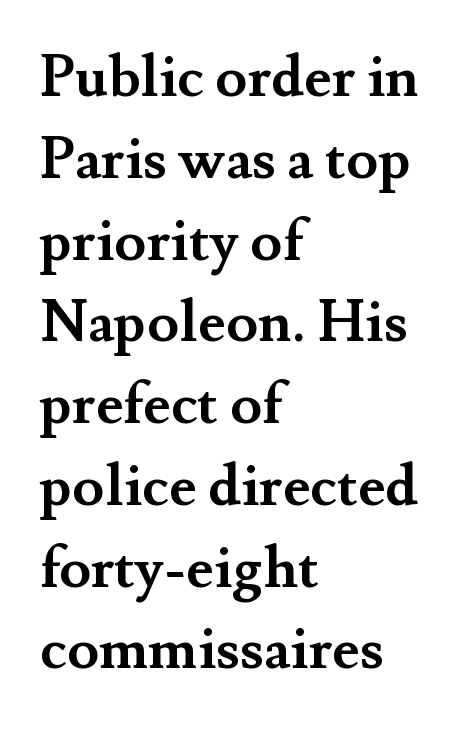
{"serif": "yes", "italic": "no", "bold": "yes", "weight": "semibold", "width": "normal", "stroke_contrast": "medium", "x_height": "small", "monospaced": "no", "underline": "no", "align": "left", "line_spacing": "normal", "line_spacing_ratio": 1.41, "letter_spacing": "normal", "letter_spacing_em": 0.0, "glyph_px": 58}
